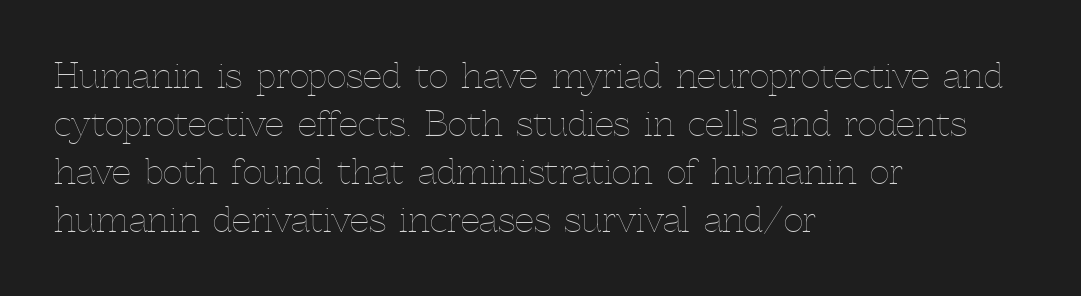
Q: Is the text bold? A: No.
Q: Is the text italic (slanted)? A: No, it is upright.
Q: Is the text underlined? A: No.
Q: How is the paragraph aligned? A: Left-aligned.
Q: Is the spacing between letters normal or unusually wide? A: Normal.
Q: Is the spacing between lines tight, normal or loose? A: Normal.
Q: Width (condensed, normal, or wide)? A: Normal.
Q: x-height? A: Medium.
Q: Monospaced? A: No.
